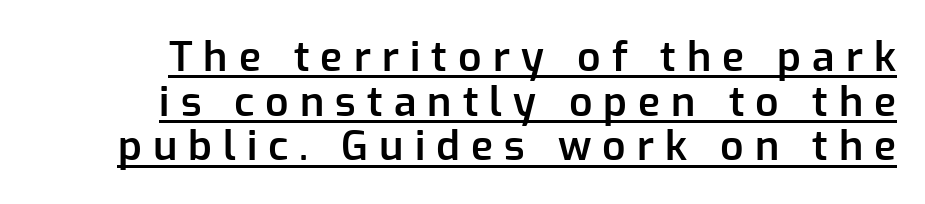
The image shows 41 px semibold sans-serif type, upright; set right-aligned, tight line spacing (1.09x), unusually wide letter spacing (+0.27 em), underlined; low stroke contrast and a medium x-height.
